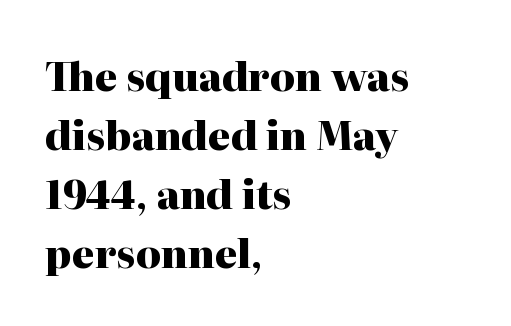
The image shows 39 px heavy serif type, upright; set left-aligned, normal line spacing (1.51x), normal letter spacing, not underlined; high stroke contrast and a medium x-height.
